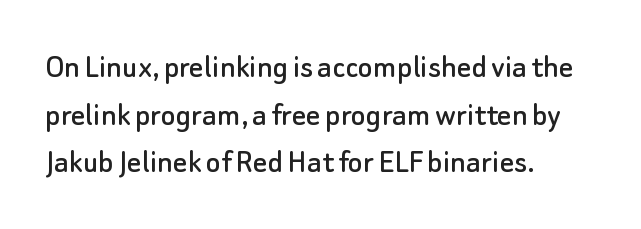
Q: Is the text italic (slanted)? A: No, it is upright.
Q: Is the typeface a serif or a sans-serif typeface? A: Sans-serif.
Q: Is the text underlined? A: No.
Q: How is the paragraph aligned? A: Left-aligned.
Q: Is the spacing between letters normal or unusually wide? A: Normal.
Q: Is the spacing between lines tight, normal or loose? A: Normal.
Q: Width (condensed, normal, or wide)? A: Normal.
Q: Stroke contrast? A: Low.
Q: x-height? A: Small.
Q: Monospaced? A: No.
